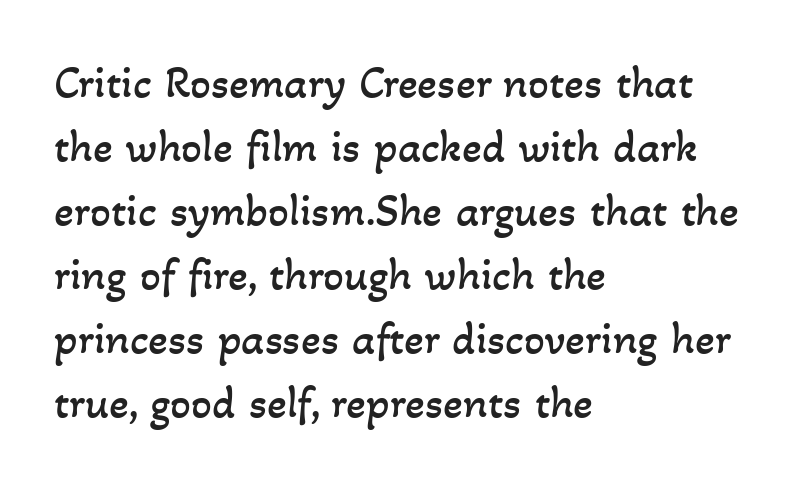
{"bold": "no", "weight": "regular", "width": "normal", "stroke_contrast": "low", "x_height": "small", "monospaced": "no", "underline": "no", "align": "left", "line_spacing": "normal", "line_spacing_ratio": 1.39, "letter_spacing": "normal", "letter_spacing_em": 0.0, "glyph_px": 46}
